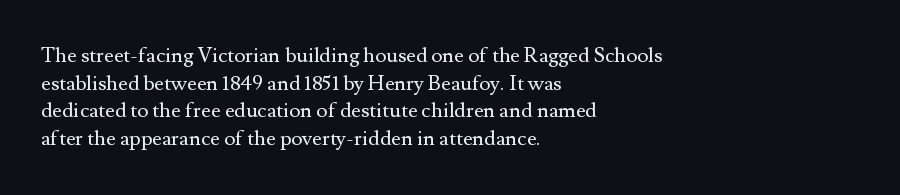
The image shows 21 px text type, upright; set left-aligned, normal line spacing (1.32x), normal letter spacing, not underlined.
